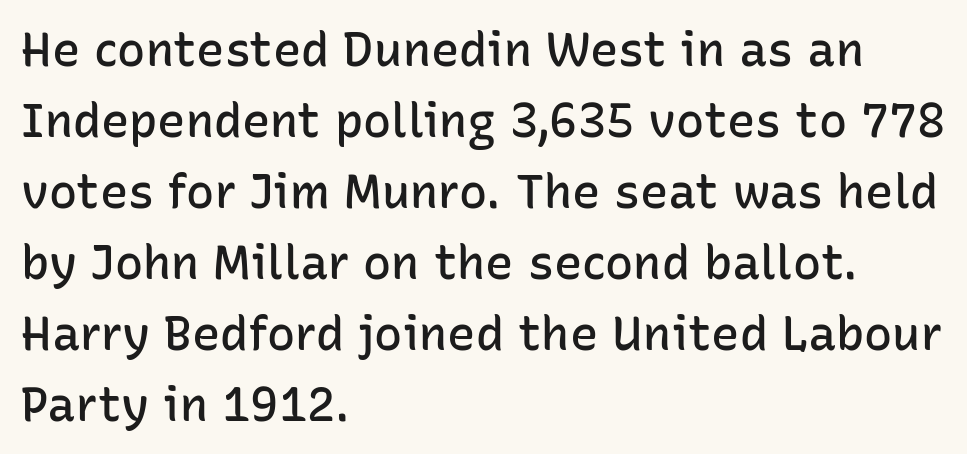
Q: Is the text bold? A: Semi-bold.
Q: Is the text italic (slanted)? A: No, it is upright.
Q: Is the typeface a serif or a sans-serif typeface? A: Sans-serif.
Q: Is the text underlined? A: No.
Q: How is the paragraph aligned? A: Left-aligned.
Q: Is the spacing between letters normal or unusually wide? A: Normal.
Q: Is the spacing between lines tight, normal or loose? A: Normal.
Q: Width (condensed, normal, or wide)? A: Normal.
Q: Stroke contrast? A: Low.
Q: x-height? A: Medium.
Q: Monospaced? A: No.
